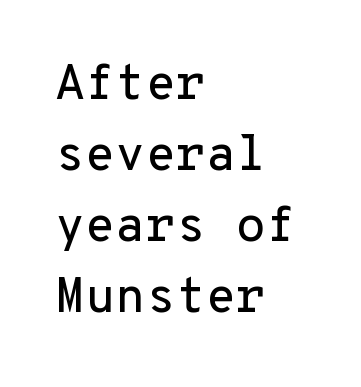
{"serif": "no", "italic": "no", "width": "normal", "stroke_contrast": "low", "x_height": "medium", "monospaced": "yes", "underline": "no", "align": "left", "line_spacing": "normal", "line_spacing_ratio": 1.45, "letter_spacing": "normal", "letter_spacing_em": 0.0, "glyph_px": 49}
